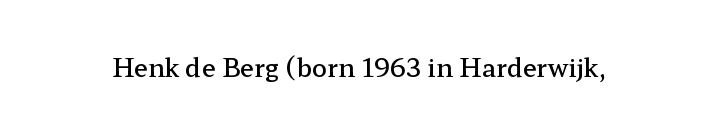
The letters stand upright; this is a roman face. Words appear dense and cohesive because spacing is normal. What weight is shown? A semibold, between regular and bold. The passage shown is not underscored anywhere.
